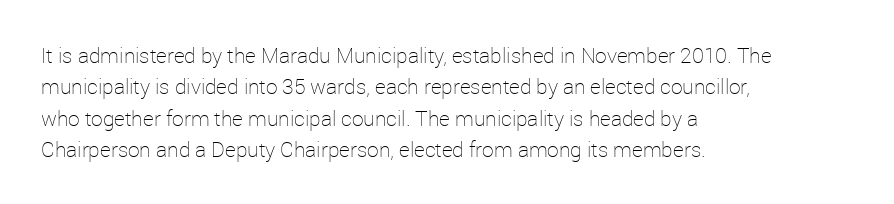
The image shows 21 px text type, upright; set left-aligned, normal line spacing (1.49x), normal letter spacing, not underlined.
